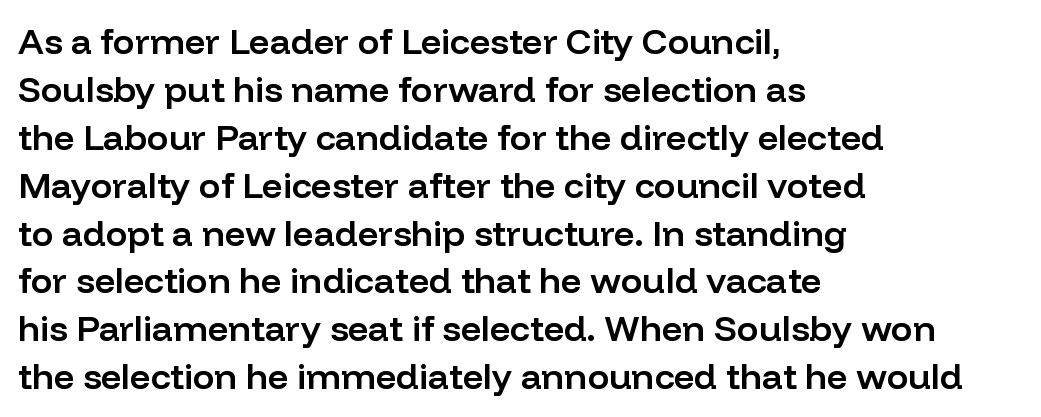
Leftover space on each line is placed entirely after the last word. The type family on display is of the sans-serif kind. You could not count columns in this text — the font is proportionally spaced. A roman cut, with each character standing at attention. Compared with an ordinary text face, these strokes are moderately heavier — a semibold.
